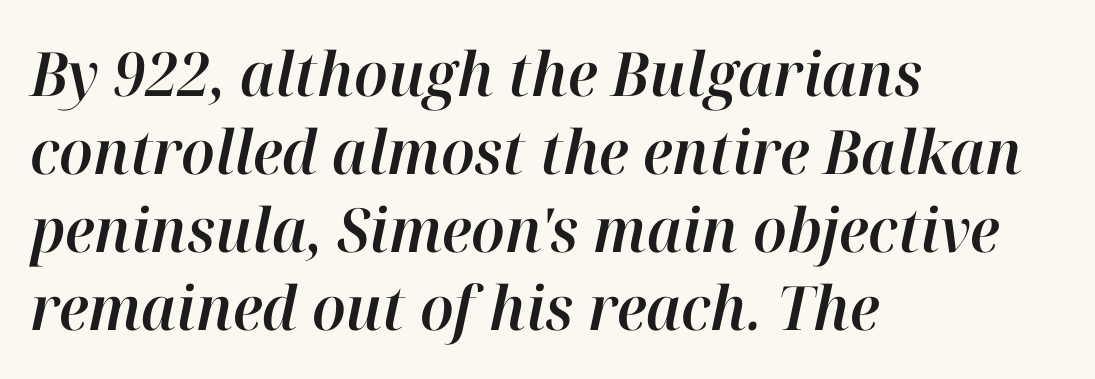
The image shows 61 px text type, italic (leaning right); set left-aligned, normal line spacing (1.28x), normal letter spacing, not underlined; high stroke contrast and a medium x-height.
